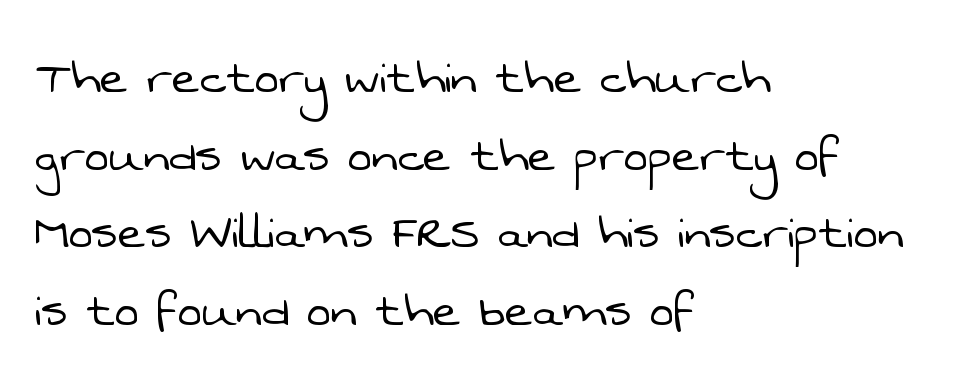
{"serif": "no", "bold": "no", "weight": "light", "width": "normal", "stroke_contrast": "low", "x_height": "medium", "monospaced": "no", "underline": "no", "align": "left", "line_spacing": "normal", "line_spacing_ratio": 1.34, "letter_spacing": "normal", "letter_spacing_em": 0.0, "glyph_px": 58}
